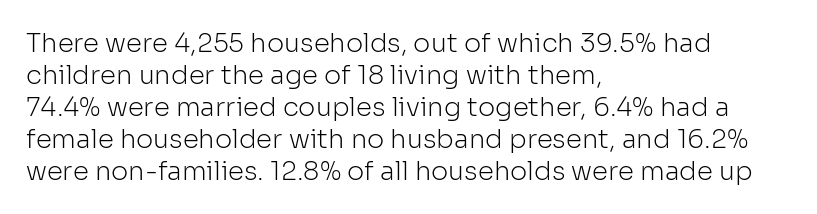
The image shows 26 px text type, upright; set left-aligned, line spacing 1.23x, normal letter spacing, not underlined.
